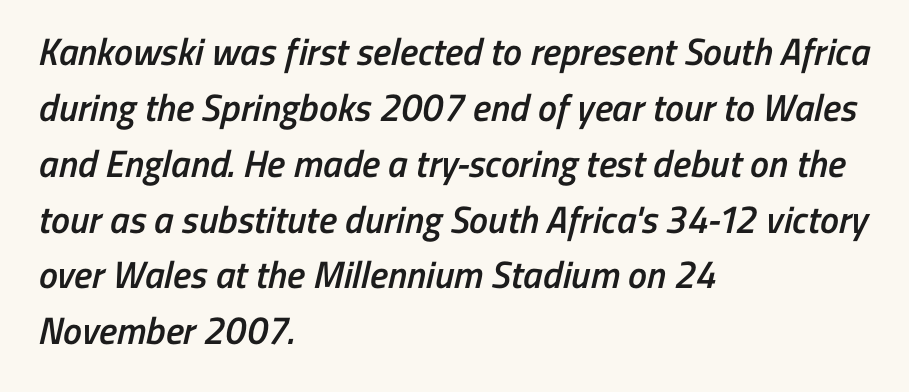
A typesetter would call this zero additional tracking. Is the block centered? No — it sits flush against the left margin. The glyphs have the mass of a demibold cut, below bold. Do the characters align in a grid? No, the font is proportional. Serifs: no, the terminals of the letterforms are clean. The string is rendered with underlining switched off.
